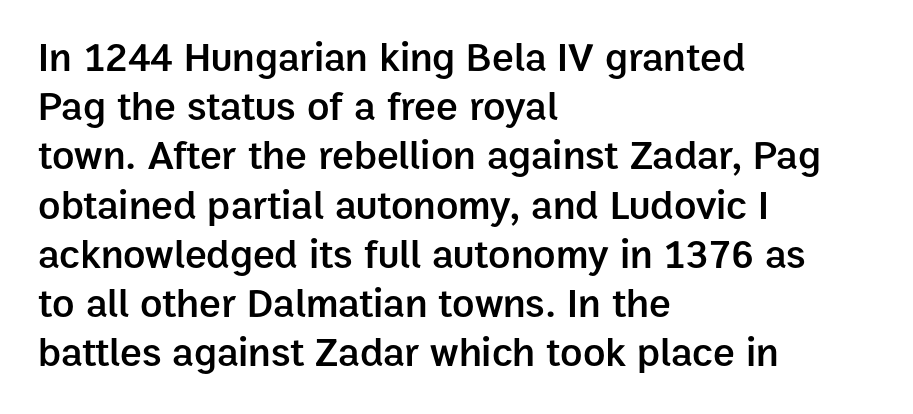
Q: Is the text bold? A: Semi-bold.
Q: Is the text italic (slanted)? A: No, it is upright.
Q: Is the typeface a serif or a sans-serif typeface? A: Sans-serif.
Q: Is the text underlined? A: No.
Q: How is the paragraph aligned? A: Left-aligned.
Q: Is the spacing between letters normal or unusually wide? A: Normal.
Q: Width (condensed, normal, or wide)? A: Normal.
Q: Stroke contrast? A: Low.
Q: x-height? A: Medium.
Q: Monospaced? A: No.
